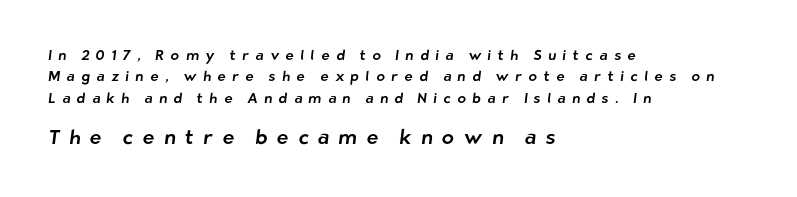
The rows are spaced the way most documents space them. The letters are spread apart with noticeably loose tracking. The more generous point size was reserved for the lower chunk. Descender tails drop into unmarked territory. This sample is left-justified, so line endings fall wherever the words run out.
